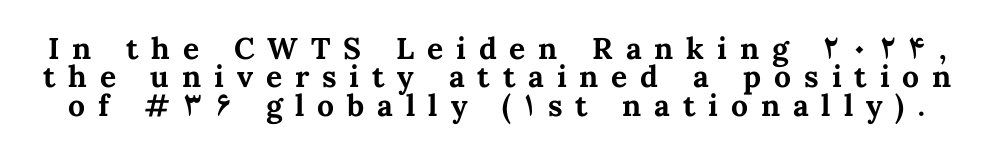
This sample trades vertical openness for compactness between lines. The letters stand upright; this is a roman face. Display-style spreading of the glyphs; the letterfit is very open. Nobody drew a line under any word here. Its strokes are broad and dark, the hallmark of bold type.
